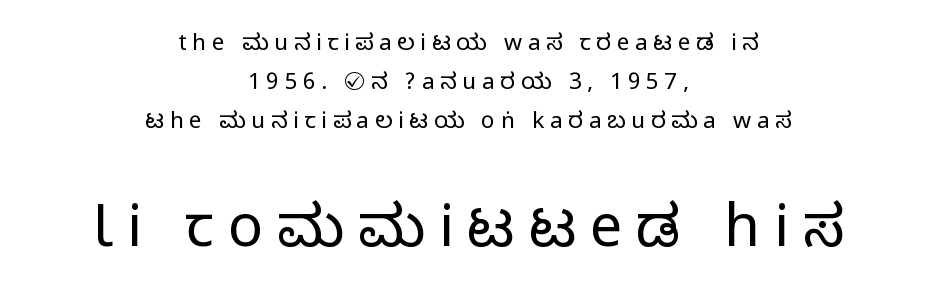
The image shows 58 px condensed sans-serif type, upright; set centered, normal line spacing (1.7x), unusually wide letter spacing (+0.24 em), not underlined; the second (bottom) block is 2.52x larger; medium stroke contrast.
